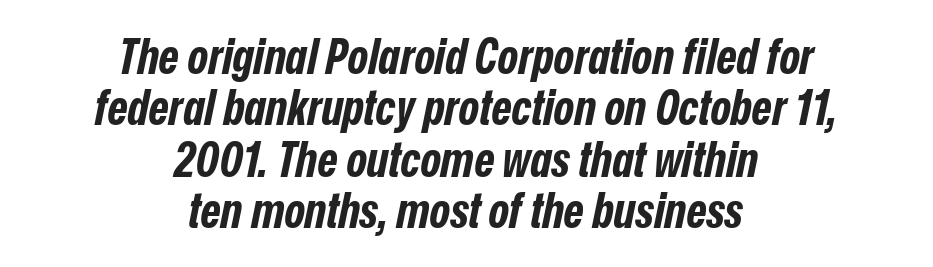
The designer dialed line spacing down below the default. Compared with ordinary roman type, these characters are visibly tilted. Caption: multi-line text, centered on the measure. Heavy, bold letterforms. Between one letter and the next there's only the usual sliver of space.
